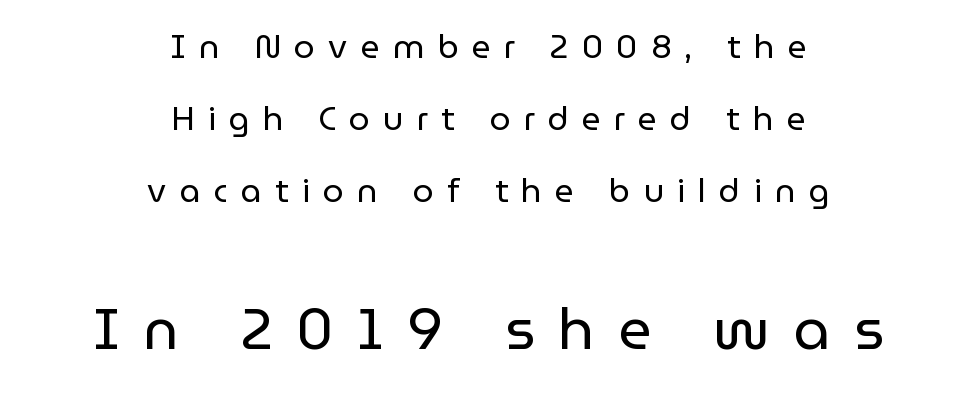
Q: Is the text bold? A: No.
Q: Is the text italic (slanted)? A: No, it is upright.
Q: Is the typeface a serif or a sans-serif typeface? A: Sans-serif.
Q: Is the text underlined? A: No.
Q: How is the paragraph aligned? A: Centered.
Q: Is the spacing between letters normal or unusually wide? A: Unusually wide.
Q: Is the spacing between lines tight, normal or loose? A: Loose.
Q: Which block of text is set in a larger size, the first (top) or the second (bottom)? A: The second (bottom) one.
Q: Width (condensed, normal, or wide)? A: Normal.
Q: Stroke contrast? A: Low.
Q: x-height? A: Medium.
Q: Monospaced? A: No.
